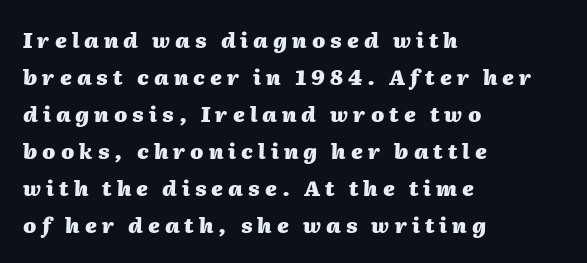
Unmarked baselines from the first word to the last. Between one letter and the next there's a generous, obvious gap. The compositor pushed each line to the left boundary. In terms of posture, this sample is oblique. Notice how thick the strokes are: this is what a full bold looks like.
